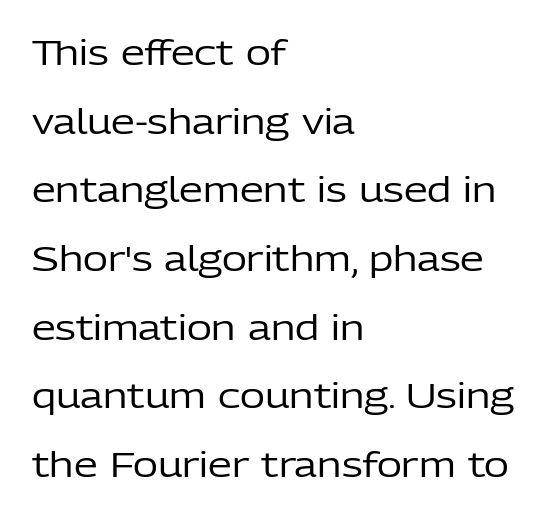
{"serif": "no", "italic": "no", "bold": "no", "weight": "regular", "width": "normal", "stroke_contrast": "low", "x_height": "medium", "monospaced": "no", "underline": "no", "align": "left", "line_spacing": "loose", "line_spacing_ratio": 2.02, "letter_spacing": "normal", "letter_spacing_em": 0.0, "glyph_px": 34}
